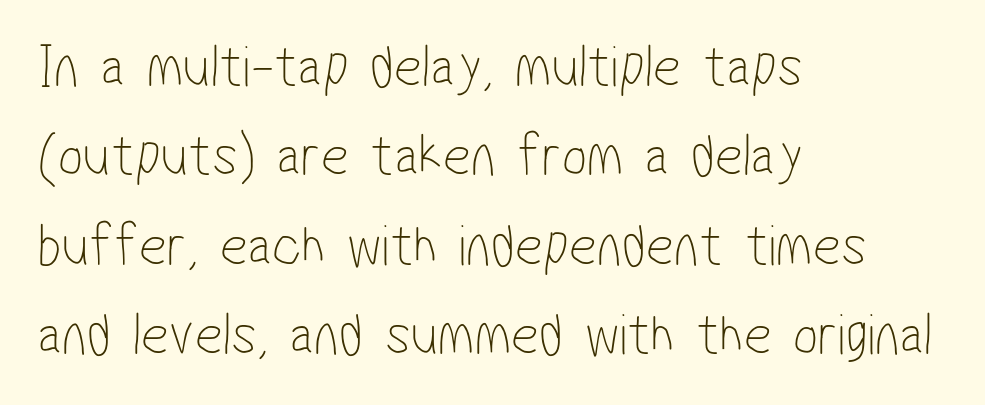
The image shows 60 px thin, condensed sans-serif type; set left-aligned, normal line spacing (1.49x), normal letter spacing, not underlined; low stroke contrast and a medium x-height.
